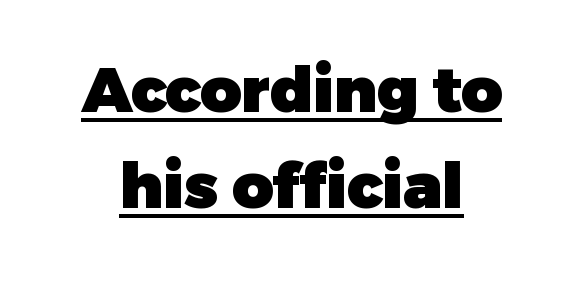
{"serif": "no", "italic": "no", "bold": "yes", "weight": "heavy", "width": "normal", "stroke_contrast": "low", "x_height": "medium", "monospaced": "no", "underline": "yes", "line_spacing": "normal", "line_spacing_ratio": 1.53, "letter_spacing": "normal", "letter_spacing_em": 0.0, "glyph_px": 63}
